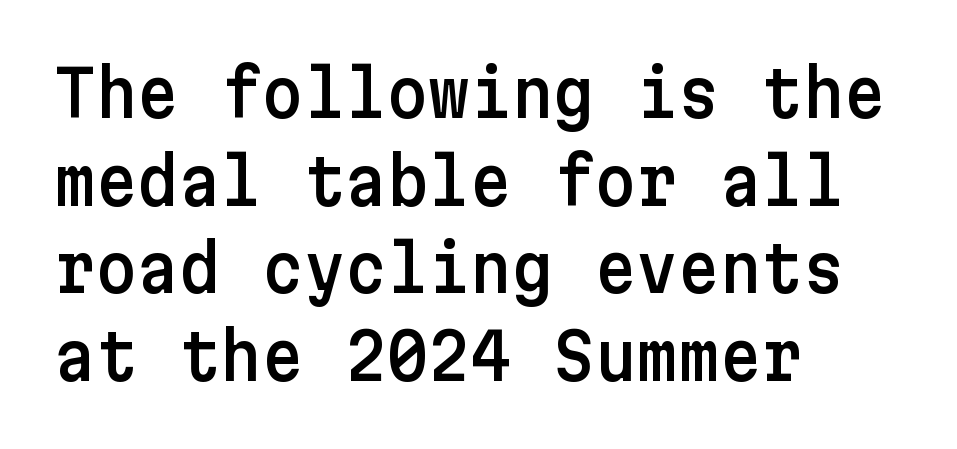
What kind of face is this? One without serifs — a sans. The letters stand straight up with perfectly vertical stems. The typesetter chose a ragged-right arrangement here. The gaps between neighbouring characters are ordinary and unremarkable. Each new line begins a customary step beneath the previous one.
